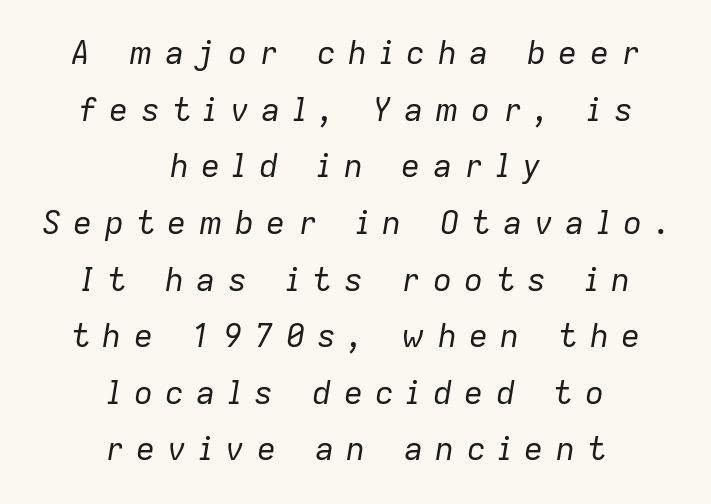
The image shows 32 px regular-weight type, italic (leaning right); set centered, line spacing 1.77x, unusually wide letter spacing (+0.38 em), not underlined; low stroke contrast and a medium x-height.
